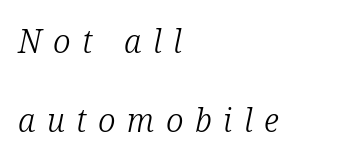
{"serif": "yes", "italic": "yes", "lean": "right", "slant_degrees": 12, "bold": "no", "weight": "light", "width": "normal", "stroke_contrast": "low", "x_height": "medium", "monospaced": "no", "underline": "no", "align": "left", "line_spacing": "loose", "line_spacing_ratio": 2.47, "letter_spacing": "wide", "letter_spacing_em": 0.36, "glyph_px": 32}
